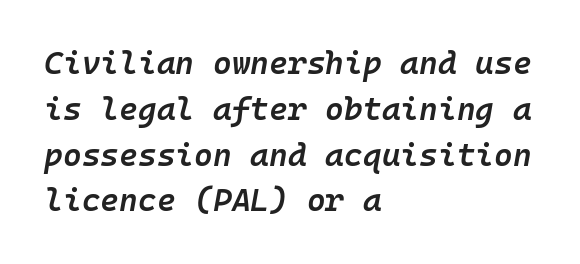
{"italic": "yes", "lean": "right", "slant_degrees": 10, "bold": "semi", "weight": "semibold", "width": "normal", "stroke_contrast": "low", "x_height": "medium", "monospaced": "yes", "underline": "no", "align": "left", "line_spacing": "normal", "line_spacing_ratio": 1.43, "letter_spacing": "normal", "letter_spacing_em": 0.0, "glyph_px": 32}
